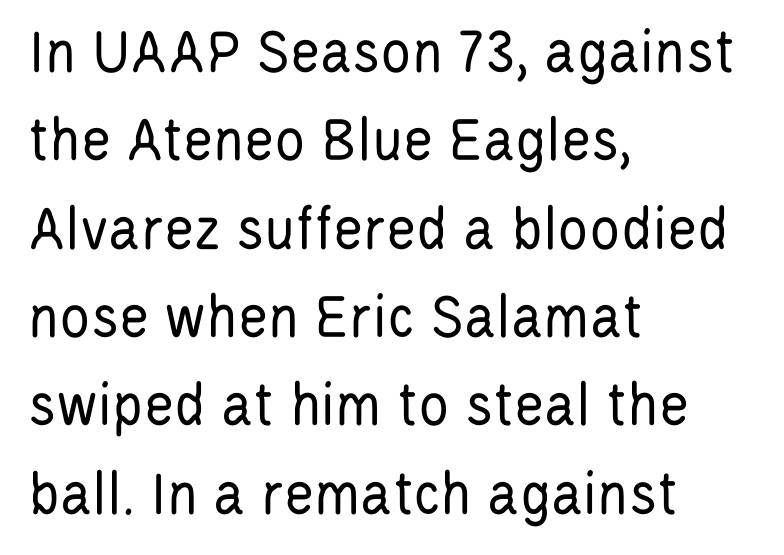
Spacing verdict: proportional, widths tailored to each character. Honestly, the row spacing looks completely unremarkable. Layout note: lines flush left. Examine the stroke ends and you'll find no serifs.
